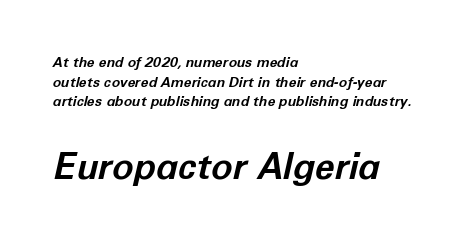
The image shows 36 px bold type, italic (leaning right); set left-aligned, normal line spacing (1.4x), normal letter spacing, not underlined; the second (bottom) block is 2.57x larger; low stroke contrast and a medium x-height.
